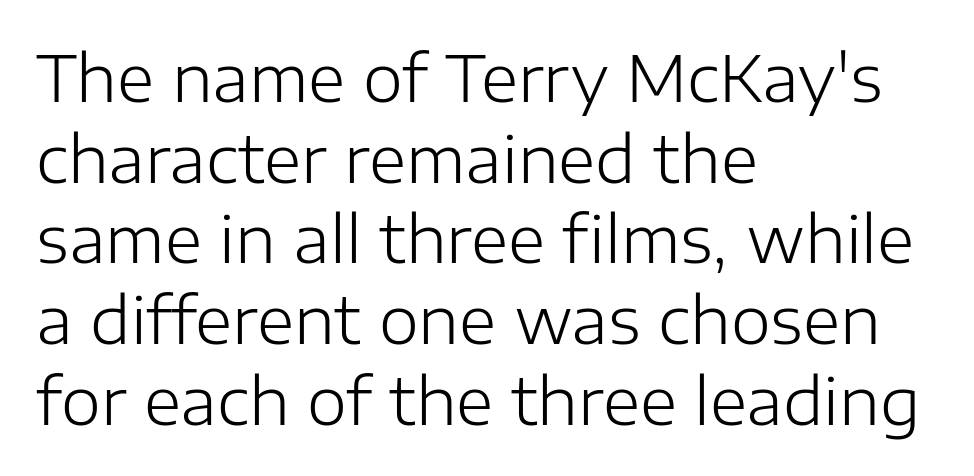
Q: Is the text bold? A: No.
Q: Is the text italic (slanted)? A: No, it is upright.
Q: Is the typeface a serif or a sans-serif typeface? A: Sans-serif.
Q: Is the text underlined? A: No.
Q: How is the paragraph aligned? A: Left-aligned.
Q: Is the spacing between letters normal or unusually wide? A: Normal.
Q: Is the spacing between lines tight, normal or loose? A: Normal.
Q: Width (condensed, normal, or wide)? A: Normal.
Q: Stroke contrast? A: Low.
Q: x-height? A: Medium.
Q: Monospaced? A: No.
